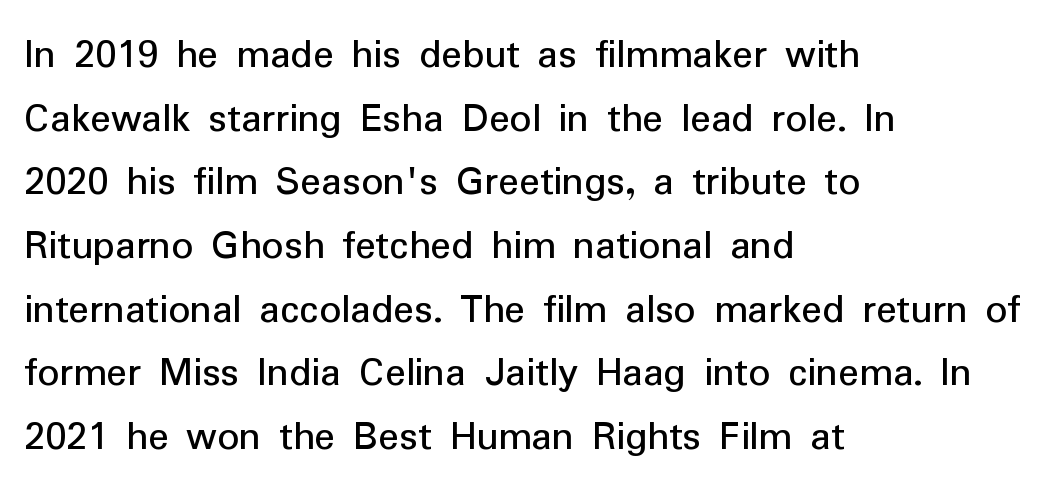
The image shows 43 px sans-serif type, upright; set left-aligned, normal line spacing (1.48x), normal letter spacing, not underlined; low stroke contrast and a medium x-height.
